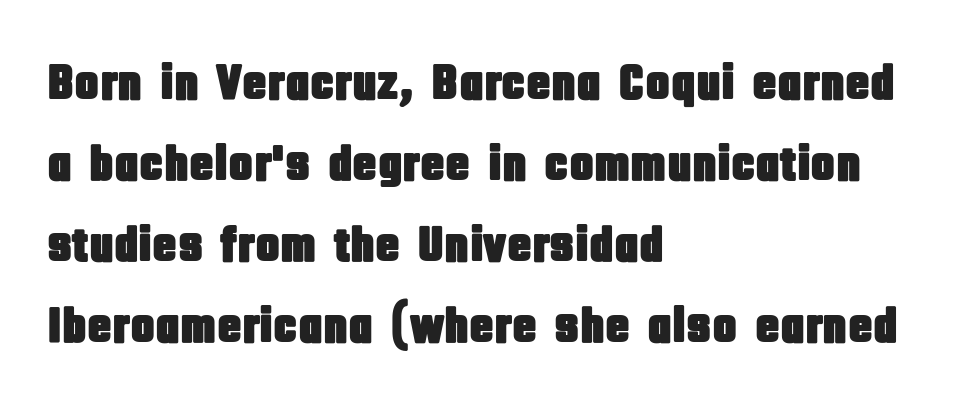
The baseline area is clear. One-word summary of the alignment: left. This is the regular roman posture of the typeface. You could not count columns in this text — the font is proportionally spaced. Inter-character spacing is left at the font's built-in metrics.
